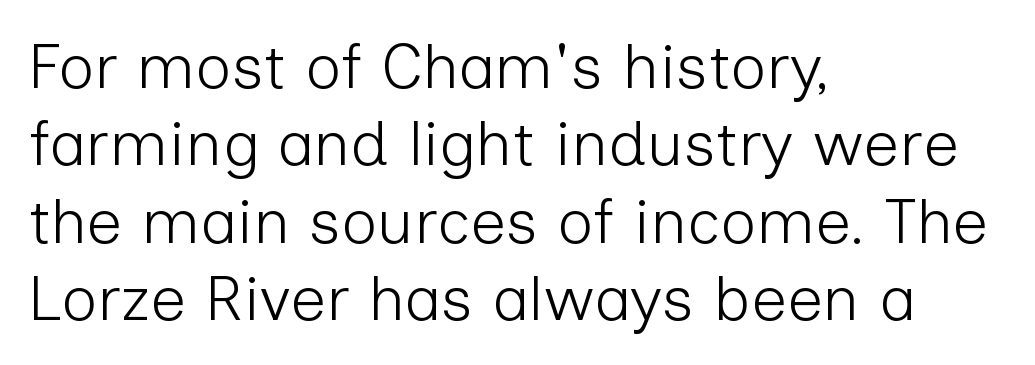
Q: Is the text bold? A: No.
Q: Is the text italic (slanted)? A: No, it is upright.
Q: Is the typeface a serif or a sans-serif typeface? A: Sans-serif.
Q: Is the text underlined? A: No.
Q: How is the paragraph aligned? A: Left-aligned.
Q: Is the spacing between letters normal or unusually wide? A: Normal.
Q: Width (condensed, normal, or wide)? A: Normal.
Q: Stroke contrast? A: Low.
Q: x-height? A: Medium.
Q: Monospaced? A: No.
